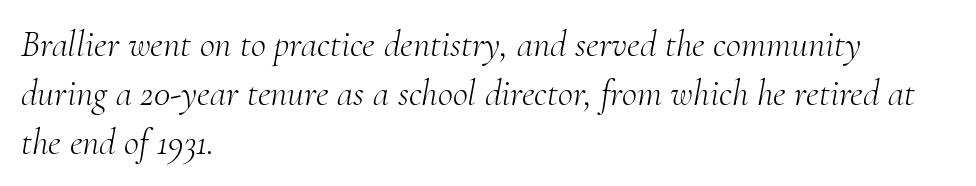
{"serif": "yes", "italic": "yes", "lean": "right", "slant_degrees": 10, "bold": "no", "weight": "light", "width": "normal", "stroke_contrast": "medium", "x_height": "small", "monospaced": "no", "underline": "no", "align": "left", "line_spacing": "normal", "line_spacing_ratio": 1.32, "letter_spacing": "normal", "letter_spacing_em": 0.0, "glyph_px": 37}
